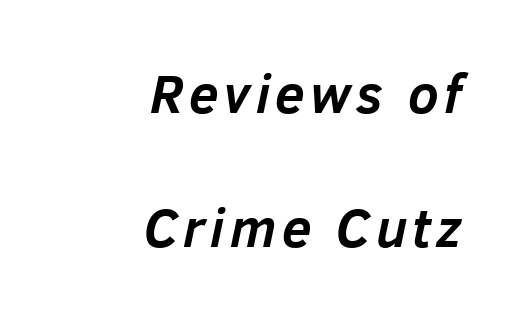
These lines are rendered in a variable-pitch font. Typesetter's note: full bold, strokes at maximum text heaviness. The rendering anchors every line to the right-hand side. Horizontal bands of white between lines are thick stripes.
